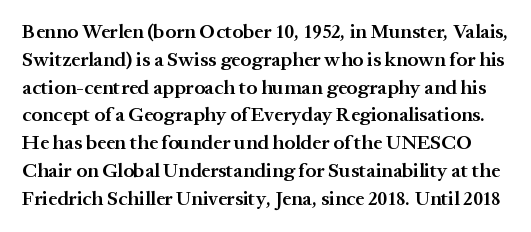
{"italic": "no", "bold": "semi", "underline": "no", "line_spacing": "normal", "line_spacing_ratio": 1.39, "letter_spacing": "normal", "letter_spacing_em": 0.0, "glyph_px": 20}
